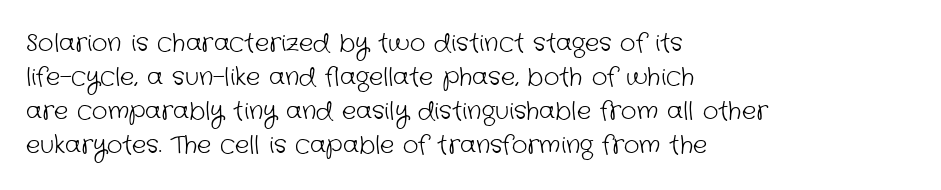
{"bold": "no", "underline": "no", "align": "left", "line_spacing": "normal", "line_spacing_ratio": 1.42, "letter_spacing": "normal", "letter_spacing_em": 0.0, "glyph_px": 24}
